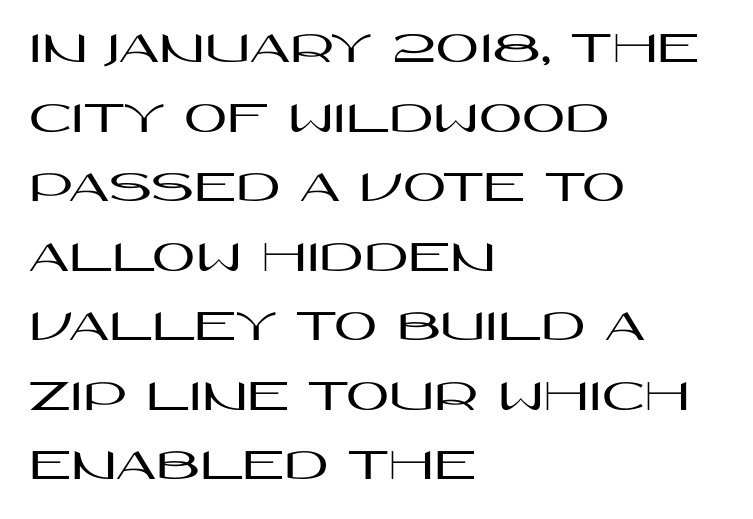
Q: Is the text italic (slanted)? A: No, it is upright.
Q: Is the typeface a serif or a sans-serif typeface? A: Sans-serif.
Q: Is the text underlined? A: No.
Q: How is the paragraph aligned? A: Left-aligned.
Q: Is the spacing between letters normal or unusually wide? A: Normal.
Q: Is the spacing between lines tight, normal or loose? A: Normal.
Q: Width (condensed, normal, or wide)? A: Wide.
Q: Stroke contrast? A: High.
Q: x-height? A: Large.
Q: Monospaced? A: No.
